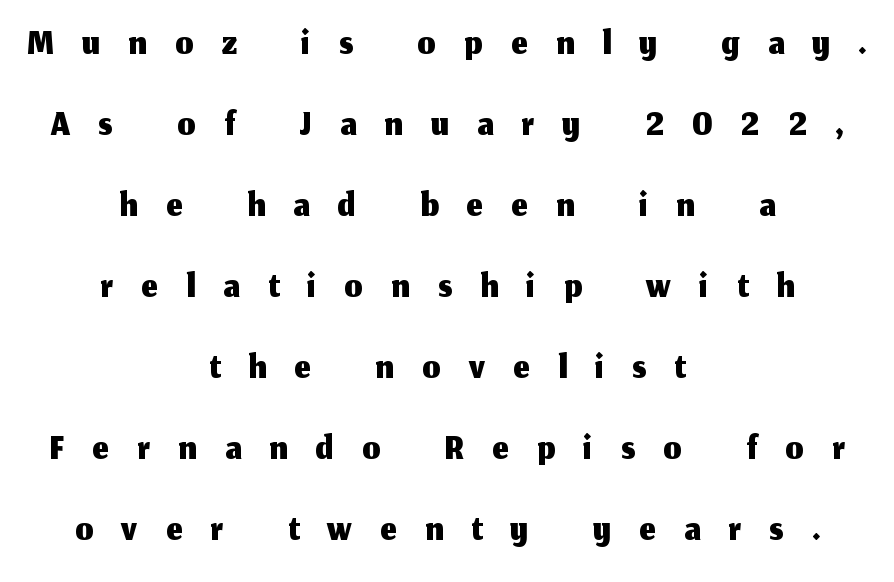
The image shows 57 px sans-serif type, upright; set centered, normal line spacing (1.42x), unusually wide letter spacing (+0.5 em), not underlined; medium stroke contrast and a medium x-height.
